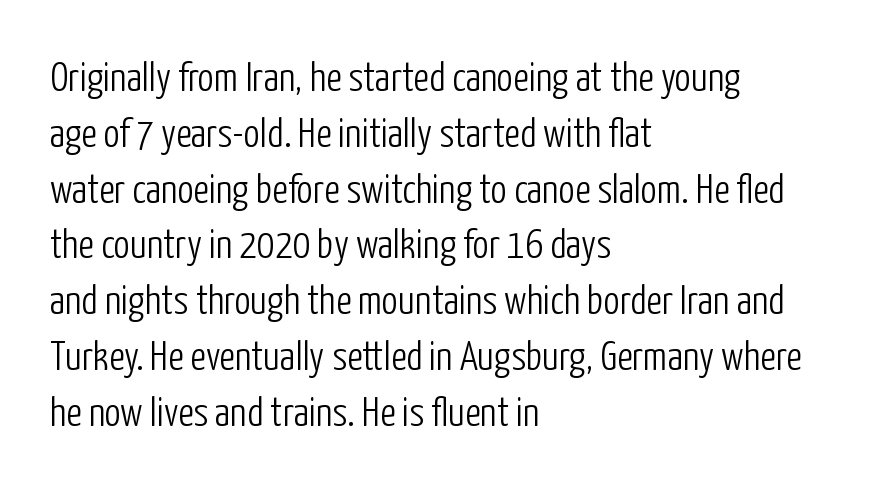
The image shows 41 px light, condensed sans-serif type, upright; set left-aligned, normal line spacing (1.36x), normal letter spacing, not underlined; low stroke contrast and a medium x-height.
